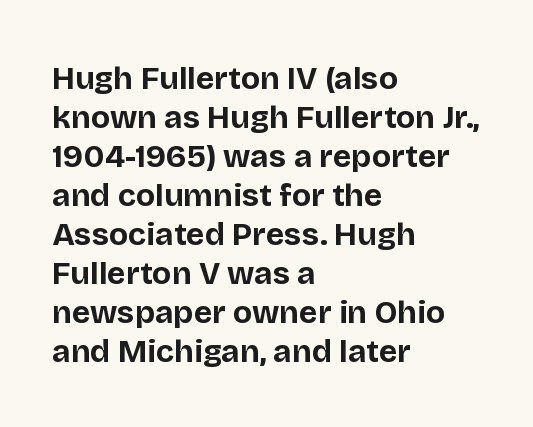
Upright lettering throughout. Summary of weight: heavy, a full bold. Inter-character spacing is left at the font's built-in metrics. These lines are set flush left with a ragged right edge. Descenders are the only things crossing below the line. These lines are rendered in a variable-pitch font.
